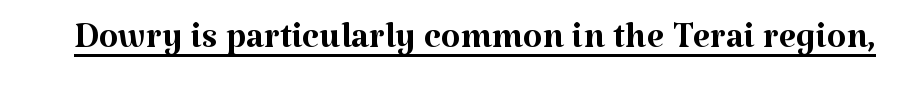
The image shows 50 px regular-weight serif type, upright; set normal letter spacing, underlined; medium stroke contrast and a medium x-height.
